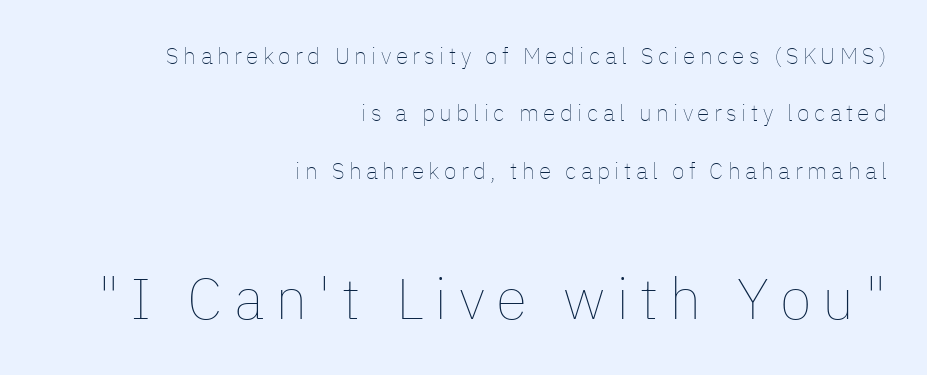
Larger block? The one below; the one above is distinctly smaller. This sample has the flowing, uneven cadence of proportional lettering. The typesetter chose a ragged-left arrangement here. Style check: upright.
